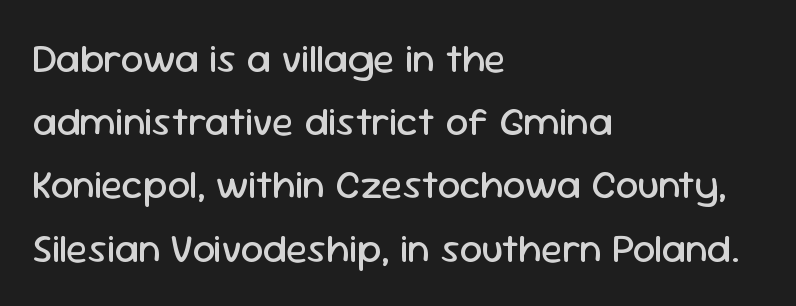
{"serif": "no", "italic": "no", "bold": "no", "weight": "regular", "width": "normal", "stroke_contrast": "low", "x_height": "medium", "monospaced": "no", "underline": "no", "align": "left", "line_spacing": "normal", "line_spacing_ratio": 1.58, "letter_spacing": "normal", "letter_spacing_em": 0.0, "glyph_px": 40}
